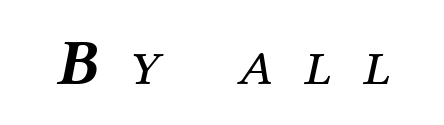
Q: Is the text bold? A: No.
Q: Is the text italic (slanted)? A: Yes, it leans right by about 12 degrees.
Q: Is the typeface a serif or a sans-serif typeface? A: Serif.
Q: Is the text underlined? A: No.
Q: Is the spacing between letters normal or unusually wide? A: Unusually wide.
Q: Width (condensed, normal, or wide)? A: Normal.
Q: Stroke contrast? A: Medium.
Q: x-height? A: Medium.
Q: Monospaced? A: No.
